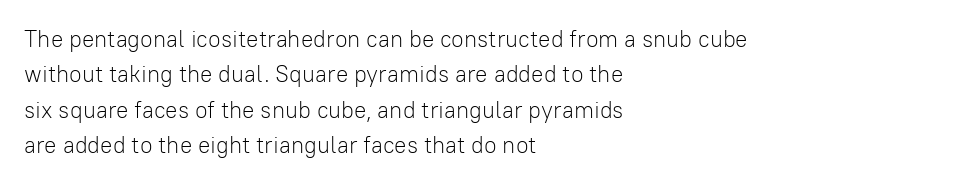
The face looks like a standard text weight, possibly lighter. Vertical strokes here are truly vertical. These lines keep a tight, regular rhythm from letter to letter. Leading matches the norm, producing a regular column. Left-aligned paragraph, ragged on the right. The space directly below the letters is spotless.
